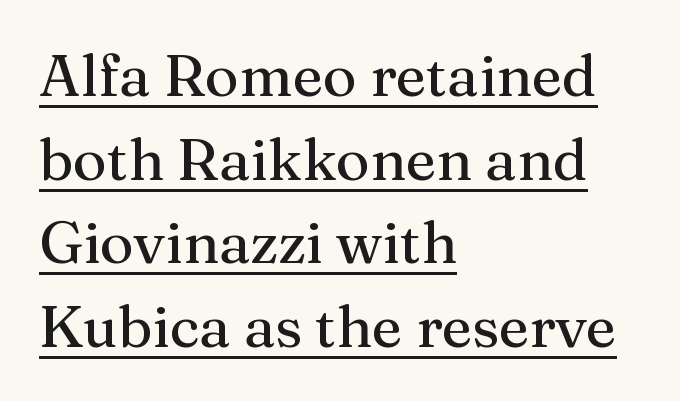
{"serif": "yes", "italic": "no", "width": "normal", "stroke_contrast": "medium", "x_height": "medium", "monospaced": "no", "underline": "yes", "align": "left", "line_spacing": "normal", "line_spacing_ratio": 1.44, "letter_spacing": "normal", "letter_spacing_em": 0.0, "glyph_px": 58}
